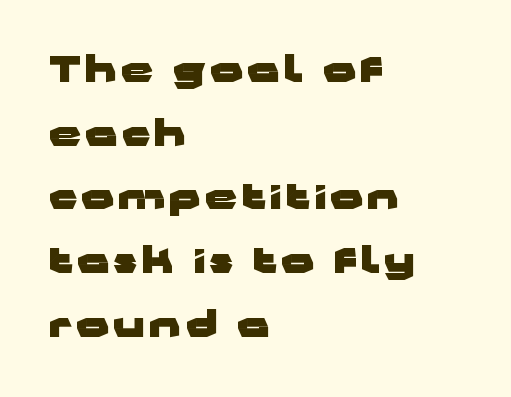
The image shows 36 px heavy, wide sans-serif type, upright; set left-aligned, line spacing 1.77x, not underlined; low stroke contrast and a medium x-height.
